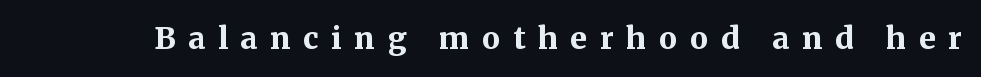
The image shows 30 px bold serif type, upright; set unusually wide letter spacing (+0.43 em), not underlined; medium stroke contrast and a medium x-height.
